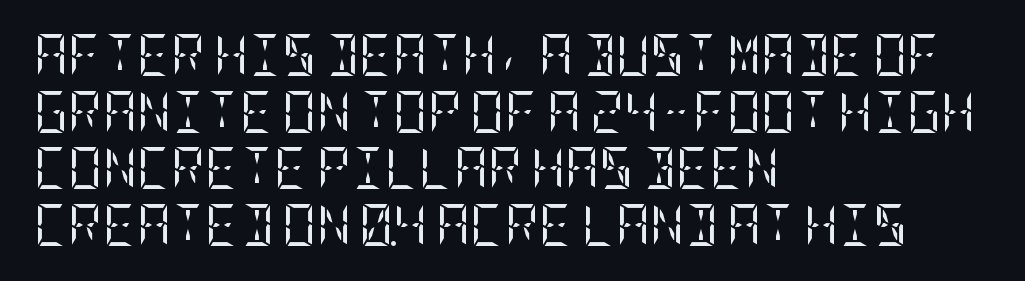
The image shows 42 px regular-weight, condensed serif type, upright; set left-aligned, normal line spacing (1.35x), normal letter spacing, not underlined; low stroke contrast and a large x-height.
